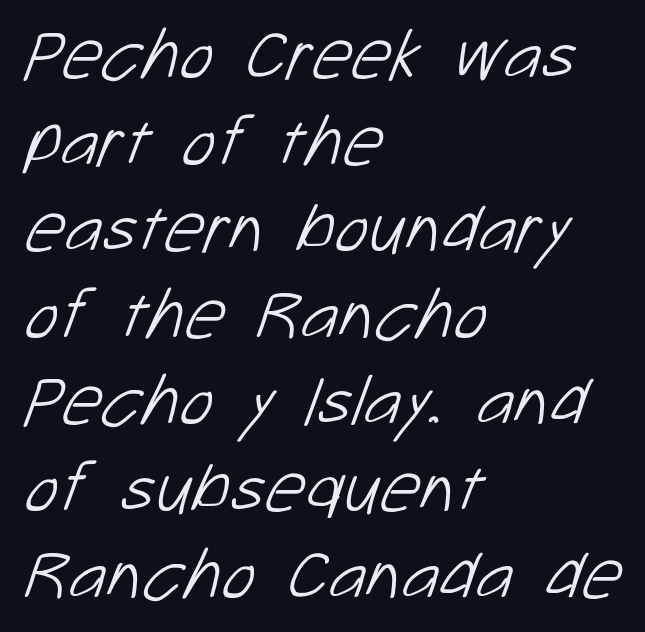
{"serif": "no", "bold": "no", "weight": "light", "width": "normal", "stroke_contrast": "low", "x_height": "medium", "monospaced": "no", "underline": "no", "align": "left", "line_spacing_ratio": 1.22, "letter_spacing": "normal", "letter_spacing_em": 0.0, "glyph_px": 71}
